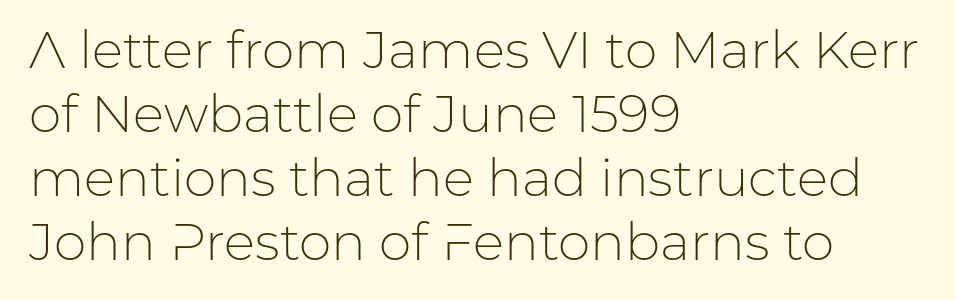
The image shows 52 px light sans-serif type, upright; set left-aligned, line spacing 1.23x, normal letter spacing, not underlined; low stroke contrast and a medium x-height.
